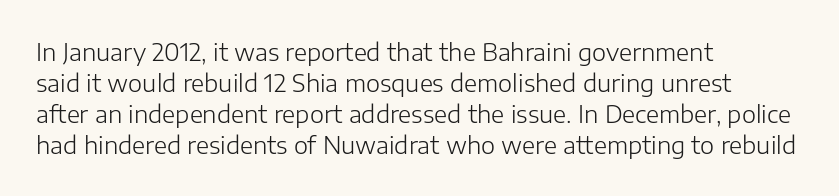
Q: Is the text bold? A: No.
Q: Is the text italic (slanted)? A: No, it is upright.
Q: Is the text underlined? A: No.
Q: How is the paragraph aligned? A: Left-aligned.
Q: Is the spacing between letters normal or unusually wide? A: Normal.
Q: Is the spacing between lines tight, normal or loose? A: Normal.
